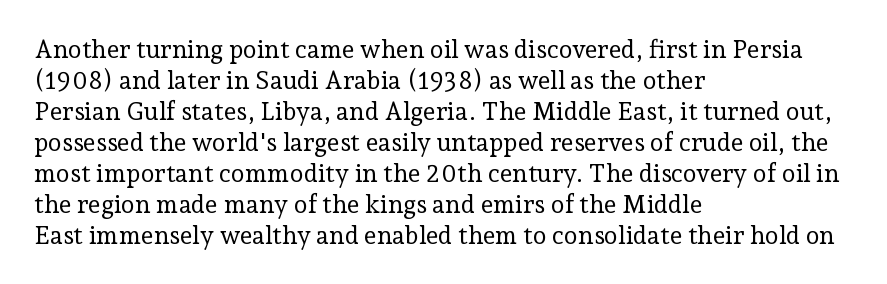
{"italic": "no", "bold": "no", "underline": "no", "align": "left", "line_spacing_ratio": 1.24, "letter_spacing": "normal", "letter_spacing_em": 0.0, "glyph_px": 25}
